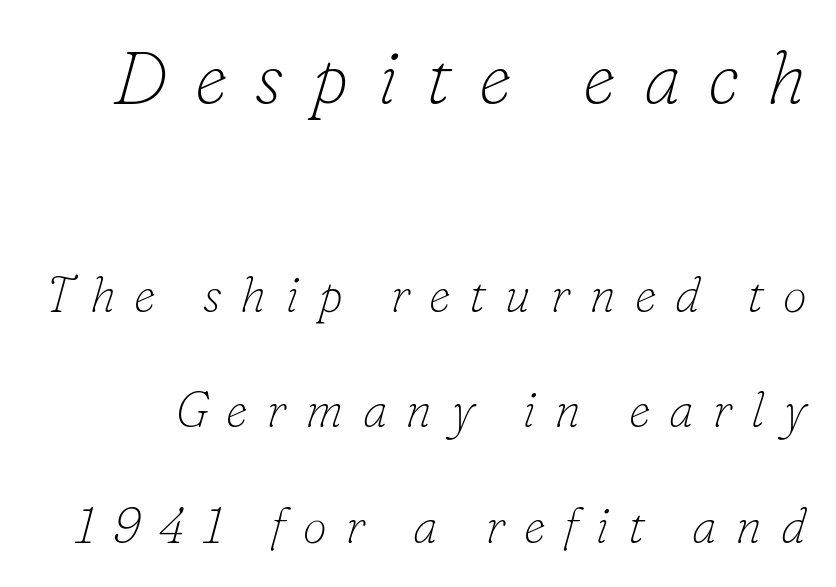
Q: Is the text bold? A: No.
Q: Is the text italic (slanted)? A: Yes, it leans right by about 16 degrees.
Q: Is the typeface a serif or a sans-serif typeface? A: Serif.
Q: Is the text underlined? A: No.
Q: Is the spacing between letters normal or unusually wide? A: Unusually wide.
Q: Is the spacing between lines tight, normal or loose? A: Loose.
Q: Which block of text is set in a larger size, the first (top) or the second (bottom)? A: The first (top) one.
Q: Width (condensed, normal, or wide)? A: Normal.
Q: Stroke contrast? A: Low.
Q: x-height? A: Small.
Q: Monospaced? A: No.
